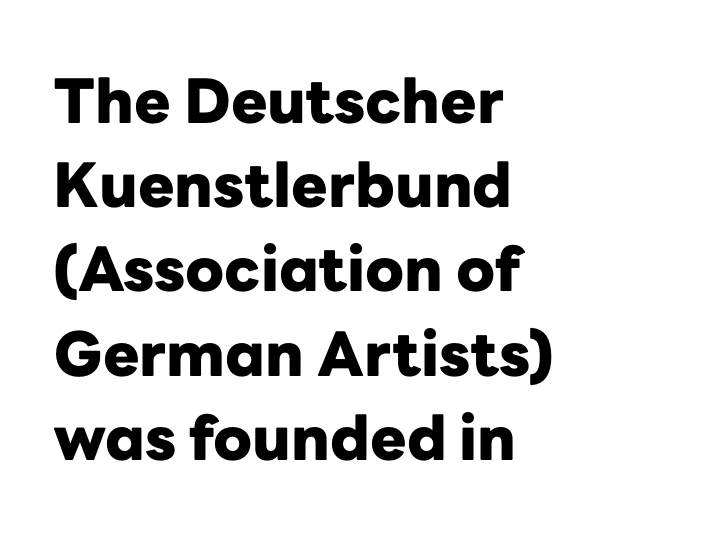
Each line starts at the same left margin while the right side varies. The passage shown is typed in a proportional face where columns would drift. Notice how descenders clear the ascenders below comfortably — that's standard leading. Each row of text sits above clean, open space.
